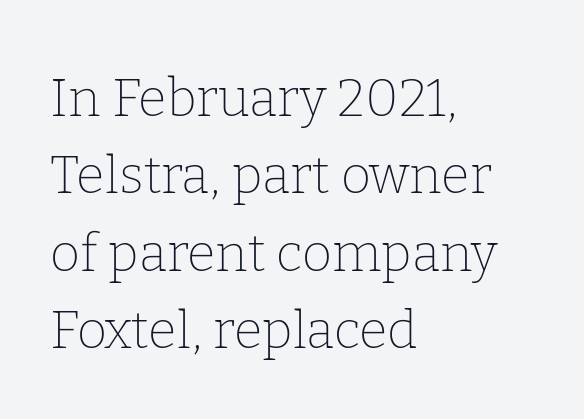
The image shows 52 px thin serif type, upright; set left-aligned, normal line spacing (1.49x), normal letter spacing, not underlined; low stroke contrast and a medium x-height.
